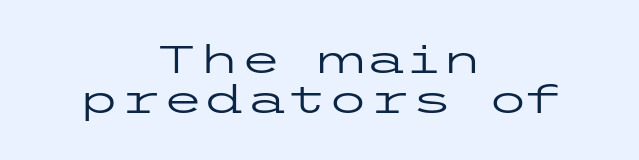
Q: Is the text bold? A: No.
Q: Is the text italic (slanted)? A: No, it is upright.
Q: Is the typeface a serif or a sans-serif typeface? A: Sans-serif.
Q: Is the text underlined? A: No.
Q: How is the paragraph aligned? A: Centered.
Q: Is the spacing between letters normal or unusually wide? A: Normal.
Q: Is the spacing between lines tight, normal or loose? A: Tight.
Q: Width (condensed, normal, or wide)? A: Wide.
Q: Stroke contrast? A: Low.
Q: x-height? A: Medium.
